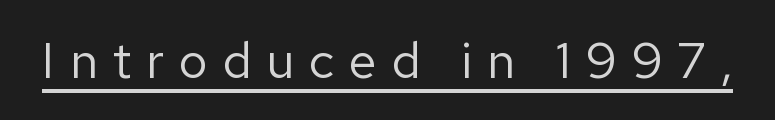
The image shows 51 px regular-weight sans-serif type, upright; set unusually wide letter spacing (+0.28 em), underlined; low stroke contrast and a medium x-height.
